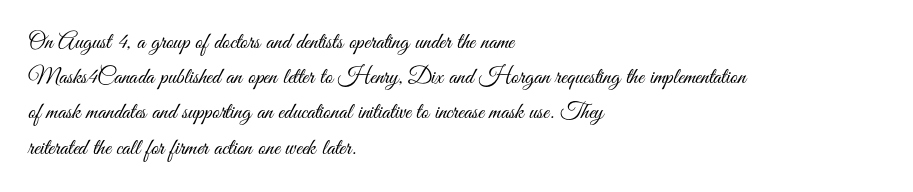
{"bold": "no", "underline": "no", "align": "left", "line_spacing": "normal", "line_spacing_ratio": 1.53, "letter_spacing": "normal", "letter_spacing_em": 0.0, "glyph_px": 23}
